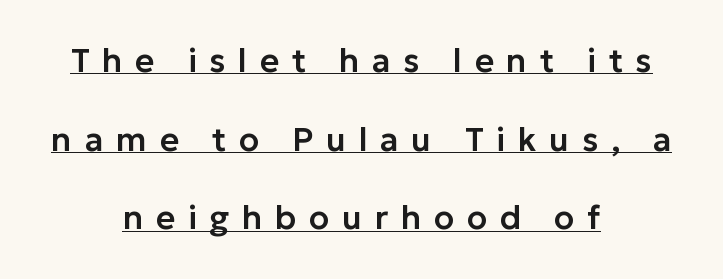
The image shows 33 px sans-serif type, upright; set centered, loose line spacing (2.38x), unusually wide letter spacing (+0.38 em), underlined; low stroke contrast and a medium x-height.
